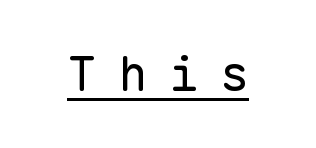
{"serif": "no", "italic": "no", "bold": "no", "weight": "regular", "width": "normal", "stroke_contrast": "low", "x_height": "medium", "monospaced": "yes", "underline": "yes", "letter_spacing": "wide", "letter_spacing_em": 0.46, "glyph_px": 48}
